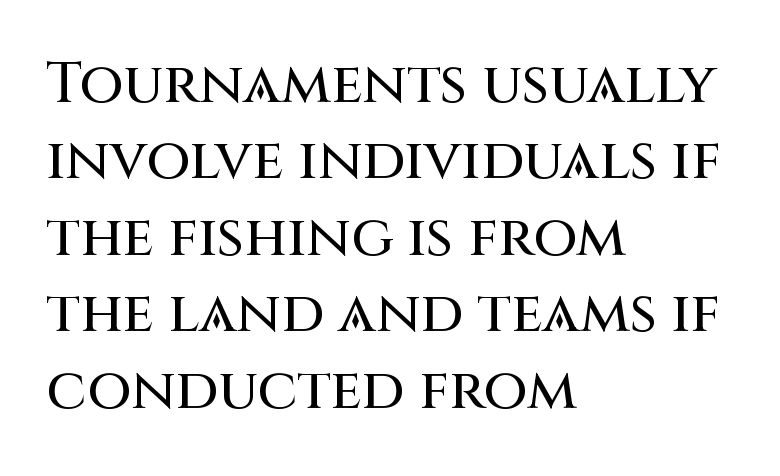
The image shows 57 px sans-serif type, upright; set left-aligned, normal line spacing (1.34x), normal letter spacing, not underlined; medium stroke contrast and a large x-height.
